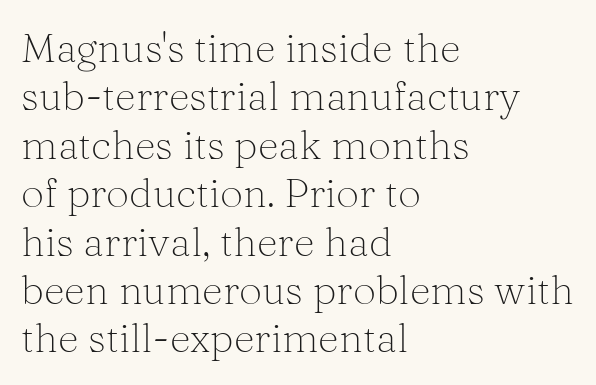
The image shows 41 px light serif type, upright; set left-aligned, line spacing 1.18x, normal letter spacing, not underlined; medium stroke contrast and a medium x-height.
